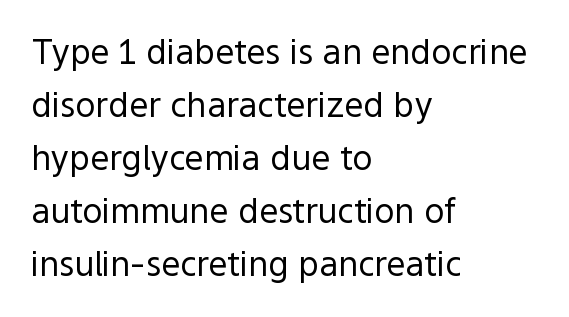
Q: Is the text bold? A: No.
Q: Is the text italic (slanted)? A: No, it is upright.
Q: Is the typeface a serif or a sans-serif typeface? A: Sans-serif.
Q: Is the text underlined? A: No.
Q: How is the paragraph aligned? A: Left-aligned.
Q: Is the spacing between letters normal or unusually wide? A: Normal.
Q: Is the spacing between lines tight, normal or loose? A: Normal.
Q: Width (condensed, normal, or wide)? A: Normal.
Q: x-height? A: Medium.
Q: Monospaced? A: No.
